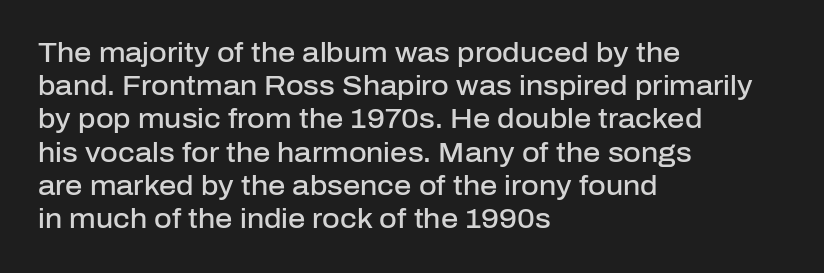
Short and long lines alike share a common starting point at left. The axis of the letterforms is exactly vertical. Plain, unruled lines of type. Caption: semibold face, moderately heavy strokes. How are the letters spaced? Ordinarily, with no added tracking.
